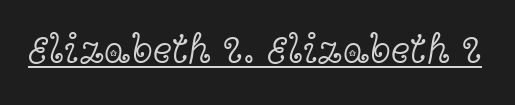
The glyphs are accompanied by a horizontal stroke just below them. Short note: letters normally spaced. Letterform terminals end in serifs throughout the passage. Bold? No — there's no thickening of the strokes. These lines are rendered in a variable-pitch font.
